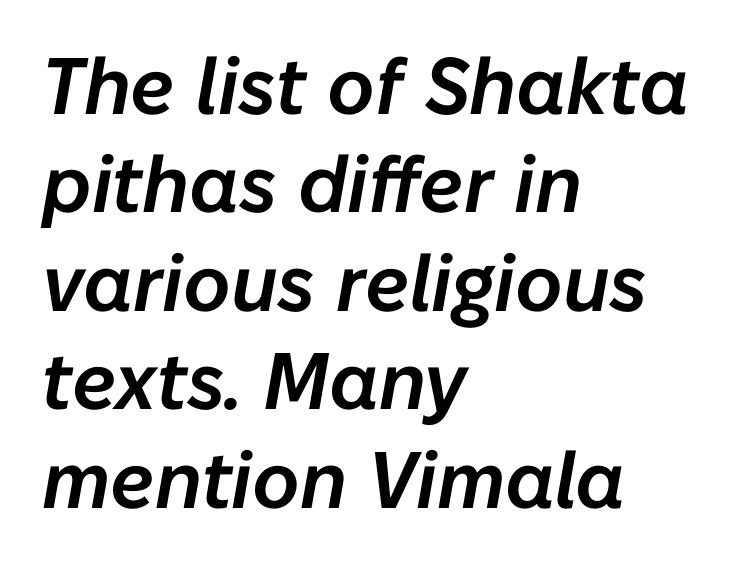
Q: Is the text italic (slanted)? A: Yes, it leans right by about 10 degrees.
Q: Is the text underlined? A: No.
Q: How is the paragraph aligned? A: Left-aligned.
Q: Is the spacing between letters normal or unusually wide? A: Normal.
Q: Width (condensed, normal, or wide)? A: Normal.
Q: Stroke contrast? A: Low.
Q: x-height? A: Medium.
Q: Monospaced? A: No.
